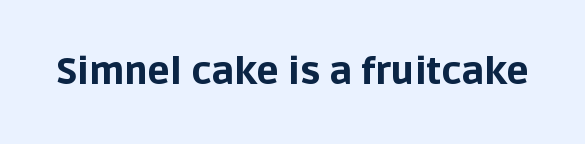
The image shows 37 px bold sans-serif type, upright; set normal letter spacing, not underlined; low stroke contrast and a large x-height.
